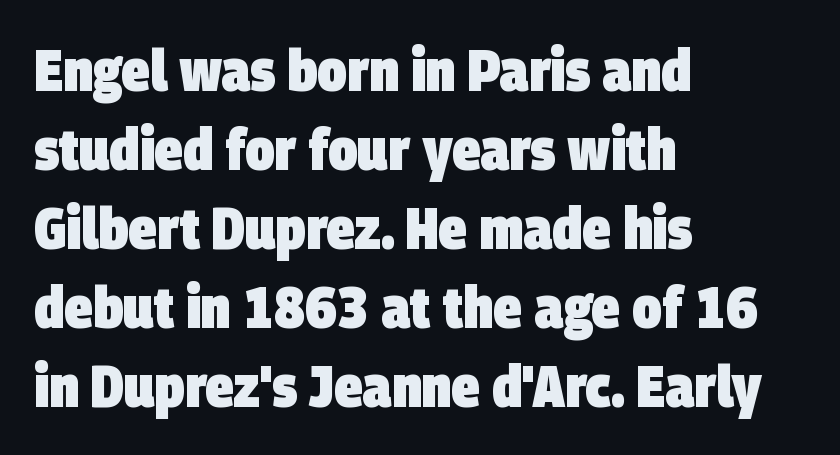
{"serif": "no", "bold": "yes", "weight": "heavy", "width": "condensed", "stroke_contrast": "low", "x_height": "large", "monospaced": "no", "underline": "no", "align": "left", "line_spacing": "normal", "line_spacing_ratio": 1.36, "letter_spacing": "normal", "letter_spacing_em": 0.0, "glyph_px": 58}
